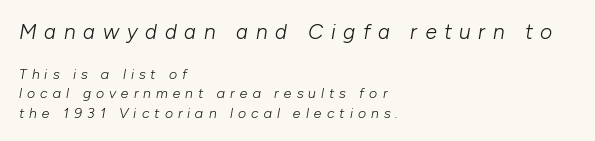
Stroke thickness stays within the range of a standard reading face or lighter. Does the bottom block carry the larger type? No, the top block does. Summary of vertical rhythm: regular, with standard interline spacing. All the whitespace from short lines collects on the right. Quick note: italic. Display-style spreading of the glyphs; the letterfit is very open.
